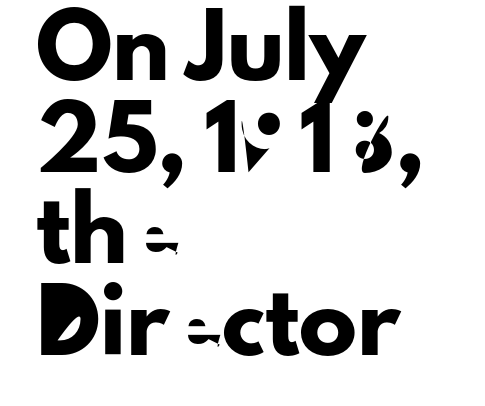
Q: Is the text italic (slanted)? A: No, it is upright.
Q: Is the typeface a serif or a sans-serif typeface? A: Sans-serif.
Q: Is the text underlined? A: No.
Q: How is the paragraph aligned? A: Left-aligned.
Q: Is the spacing between letters normal or unusually wide? A: Normal.
Q: Is the spacing between lines tight, normal or loose? A: Normal.
Q: Width (condensed, normal, or wide)? A: Normal.
Q: Stroke contrast? A: Low.
Q: x-height? A: Small.
Q: Monospaced? A: No.
